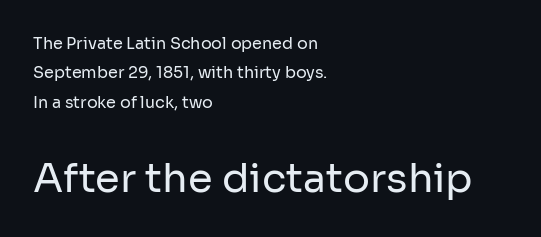
The image shows 40 px regular-weight sans-serif type, upright; set left-aligned, line spacing 1.83x, normal letter spacing, not underlined; the second (bottom) block is 2.5x larger; low stroke contrast and a medium x-height.
